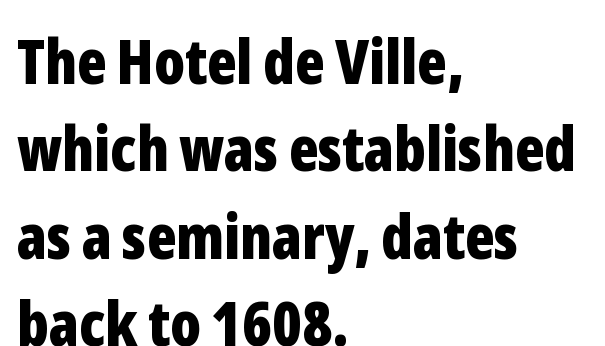
Casual observation: everything's shoved over to the left. Spacing verdict: proportional, widths tailored to each character. No extra tracking has been applied to these lines. Nobody drew a line under any word here. This rendering employs a face without finishing strokes, i.e., a sans-serif.
